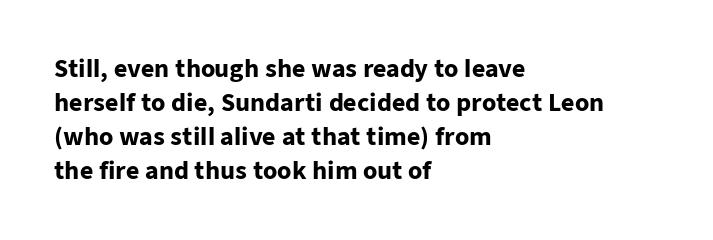
The strip under each line holds only bare page. How are the letters spaced? Ordinarily, with no added tracking. Line spacing here is normal. This rendering uses left alignment, leaving the right contour irregular. When letters stand straight like this, we call the style roman or upright. The rendering uses a bold face; every stroke is thick and dark.
